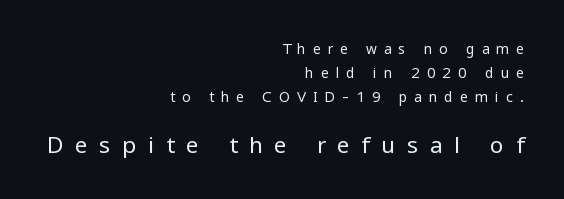
Q: Is the text bold? A: No.
Q: Is the text italic (slanted)? A: No, it is upright.
Q: Is the text underlined? A: No.
Q: How is the paragraph aligned? A: Right-aligned.
Q: Is the spacing between letters normal or unusually wide? A: Unusually wide.
Q: Which block of text is set in a larger size, the first (top) or the second (bottom)? A: The second (bottom) one.
